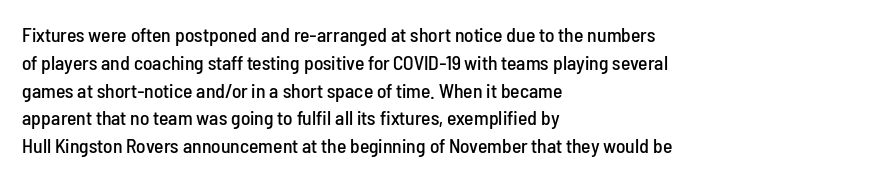
Q: Is the text italic (slanted)? A: No, it is upright.
Q: Is the text underlined? A: No.
Q: How is the paragraph aligned? A: Left-aligned.
Q: Is the spacing between letters normal or unusually wide? A: Normal.
Q: Is the spacing between lines tight, normal or loose? A: Normal.
